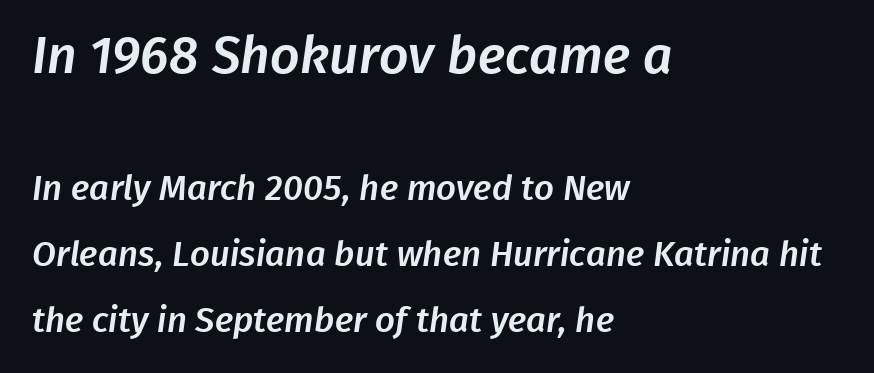
Q: Is the typeface a serif or a sans-serif typeface? A: Sans-serif.
Q: Is the text underlined? A: No.
Q: How is the paragraph aligned? A: Left-aligned.
Q: Is the spacing between letters normal or unusually wide? A: Normal.
Q: Which block of text is set in a larger size, the first (top) or the second (bottom)? A: The first (top) one.
Q: Width (condensed, normal, or wide)? A: Normal.
Q: Stroke contrast? A: Low.
Q: x-height? A: Medium.
Q: Monospaced? A: No.
